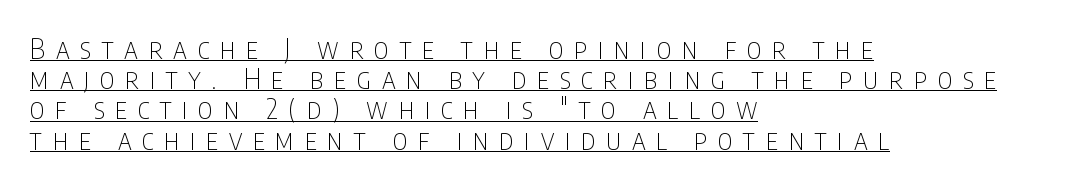
Teacher's note: observe the even left margin — that is flush-left alignment. This rendering features underlined lettering. The rendering uses a small line-height, squeezing the rows. Is the stroke heavy? The answer is a plain regular-or-lighter. You can tell from the bare stems that sans-serif type was used.
